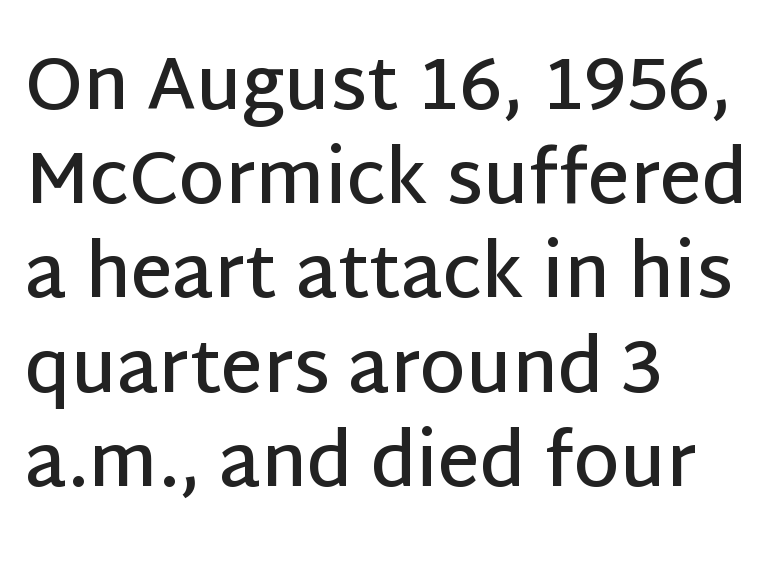
The ragged edge is on the right, which tells us the setting is flush left. The passage shown is not underscored anywhere. Note the varied advance widths — an 'i' is clearly narrower than an 'm'. Does the lettering tilt? It doesn't — this is upright. Unlike a traditional serif, this face leaves its strokes unadorned.
